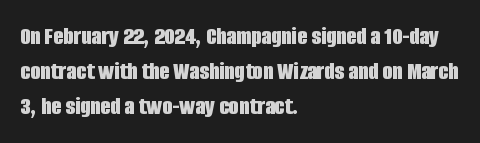
{"italic": "no", "bold": "yes", "underline": "no", "align": "left", "line_spacing": "normal", "line_spacing_ratio": 1.35, "letter_spacing": "normal", "letter_spacing_em": 0.0, "glyph_px": 26}
